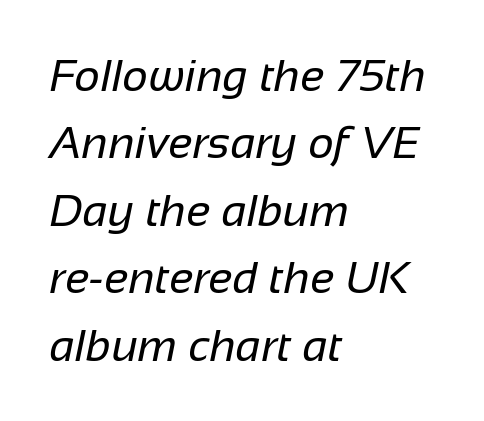
Q: Is the text bold? A: No.
Q: Is the typeface a serif or a sans-serif typeface? A: Sans-serif.
Q: Is the text underlined? A: No.
Q: How is the paragraph aligned? A: Left-aligned.
Q: Is the spacing between letters normal or unusually wide? A: Normal.
Q: Is the spacing between lines tight, normal or loose? A: Normal.
Q: Width (condensed, normal, or wide)? A: Normal.
Q: Stroke contrast? A: Low.
Q: x-height? A: Medium.
Q: Monospaced? A: No.
